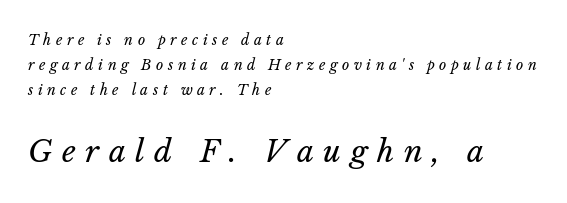
{"italic": "yes", "lean": "right", "slant_degrees": 14, "bold": "no", "weight": "regular", "width": "normal", "stroke_contrast": "low", "x_height": "medium", "monospaced": "no", "underline": "no", "align": "left", "line_spacing_ratio": 1.79, "letter_spacing": "wide", "letter_spacing_em": 0.32, "larger_block": "second", "size_ratio": 2.14, "glyph_px": 30}
